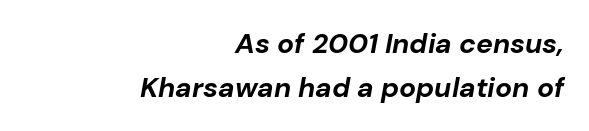
Q: Is the text bold? A: Yes.
Q: Is the text italic (slanted)? A: Yes, it leans right by about 10 degrees.
Q: Is the text underlined? A: No.
Q: How is the paragraph aligned? A: Right-aligned.
Q: Is the spacing between letters normal or unusually wide? A: Normal.
Q: Is the spacing between lines tight, normal or loose? A: Normal.
Q: Width (condensed, normal, or wide)? A: Normal.
Q: Stroke contrast? A: Low.
Q: x-height? A: Medium.
Q: Monospaced? A: No.
